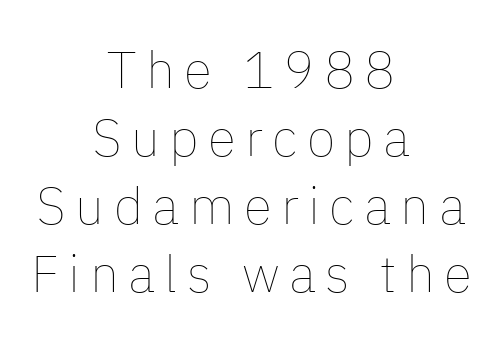
{"italic": "no", "bold": "no", "weight": "thin", "width": "normal", "stroke_contrast": "low", "x_height": "medium", "monospaced": "no", "underline": "no", "align": "center", "line_spacing": "normal", "line_spacing_ratio": 1.31, "glyph_px": 52}
